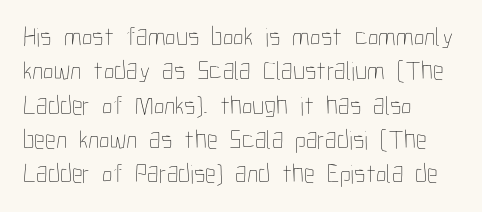
The letterforms sit at book weight or below. Honestly, the letter spacing is just normal — you wouldn't notice it. The type sits square on the baseline with zero lean. Unmarked baselines from the first word to the last. The text block is weighted toward the left margin, trailing off unevenly rightward. The designer left line spacing at the default.
